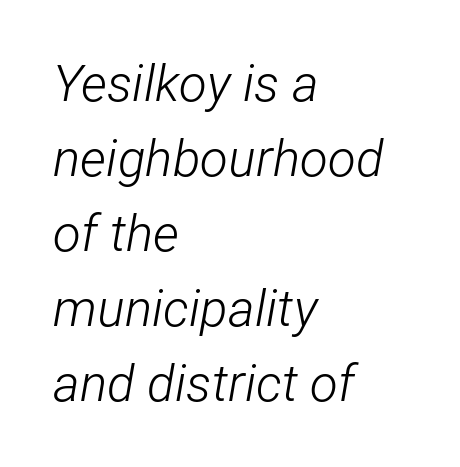
The image shows 51 px light, condensed type, italic (leaning right); set left-aligned, normal line spacing (1.47x), normal letter spacing, not underlined; low stroke contrast and a medium x-height.
